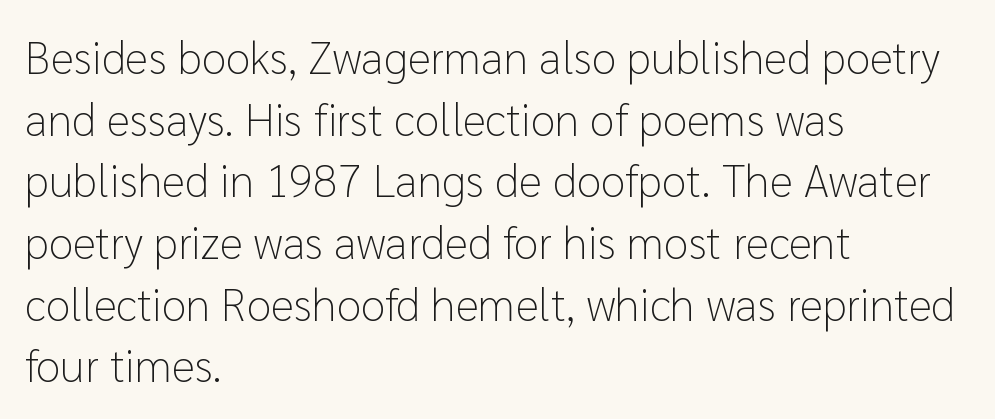
Q: Is the text bold? A: No.
Q: Is the text italic (slanted)? A: No, it is upright.
Q: Is the typeface a serif or a sans-serif typeface? A: Sans-serif.
Q: Is the text underlined? A: No.
Q: How is the paragraph aligned? A: Left-aligned.
Q: Is the spacing between letters normal or unusually wide? A: Normal.
Q: Is the spacing between lines tight, normal or loose? A: Normal.
Q: Width (condensed, normal, or wide)? A: Normal.
Q: Stroke contrast? A: Low.
Q: x-height? A: Medium.
Q: Monospaced? A: No.
